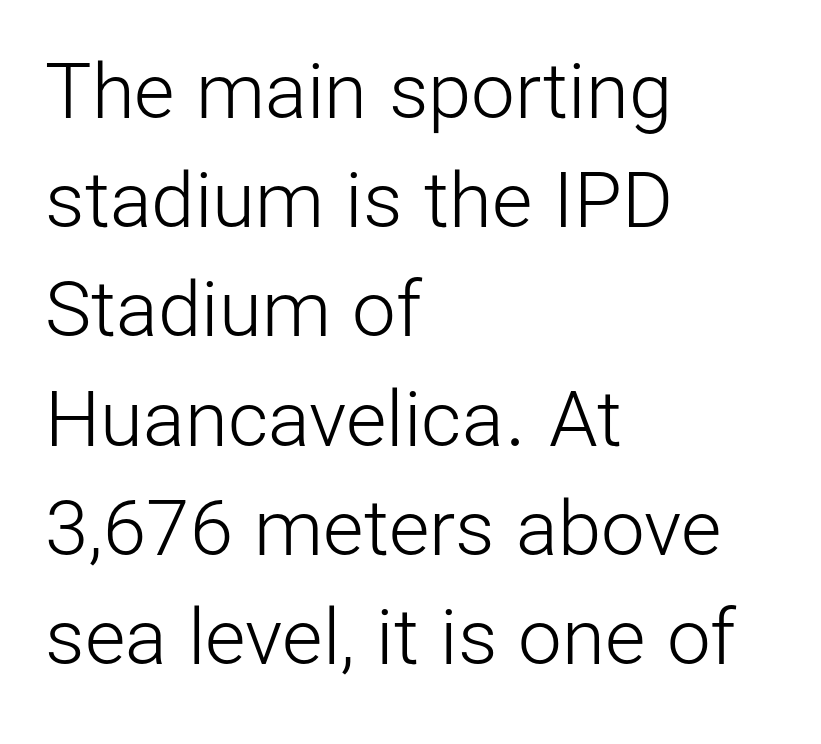
On a weight scale, this lands at 450 or below. No extra tracking has been applied to these lines. Unlike italic type, these characters show no tilt at all. Teacher's note: observe the even left margin — that is flush-left alignment.
